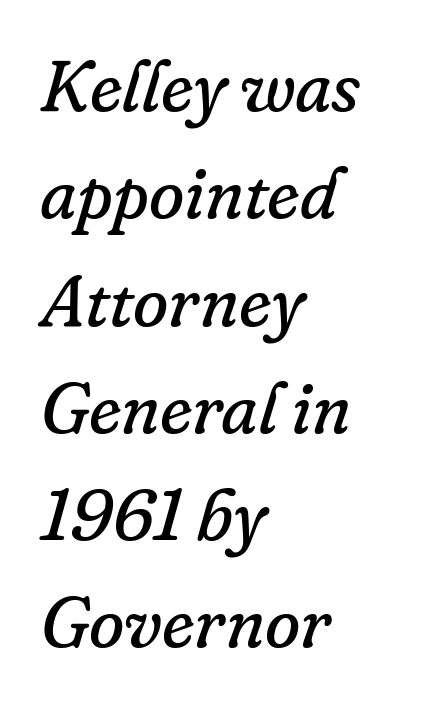
Q: Is the text bold? A: No.
Q: Is the text italic (slanted)? A: Yes, it leans right by about 16 degrees.
Q: Is the typeface a serif or a sans-serif typeface? A: Serif.
Q: Is the text underlined? A: No.
Q: How is the paragraph aligned? A: Left-aligned.
Q: Is the spacing between letters normal or unusually wide? A: Normal.
Q: Is the spacing between lines tight, normal or loose? A: Normal.
Q: Width (condensed, normal, or wide)? A: Normal.
Q: Stroke contrast? A: Low.
Q: x-height? A: Small.
Q: Monospaced? A: No.
